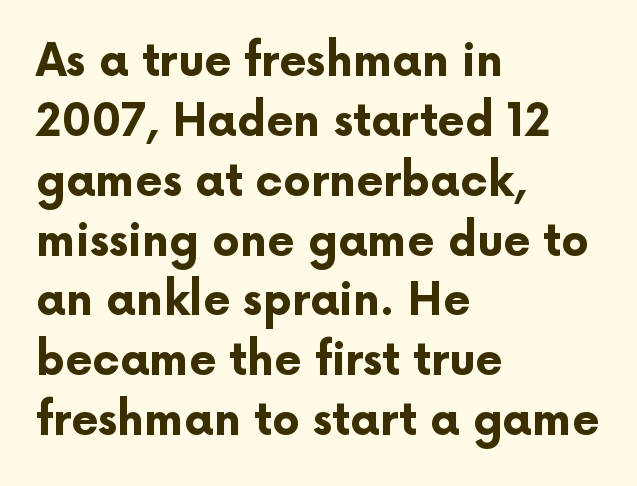
Evenly set lines give the paragraph a standard silhouette. A bare baseline throughout the passage. Here the glyphs are tracked normally, forming tight word shapes. When letters stand straight like this, we call the style roman or upright. The paragraph shown leans on its left margin.
